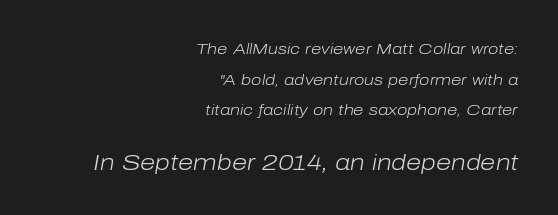
The image shows 22 px text type, italic (leaning right); set right-aligned, loose line spacing (2.05x), normal letter spacing, not underlined; the second (bottom) block is 1.47x larger.
